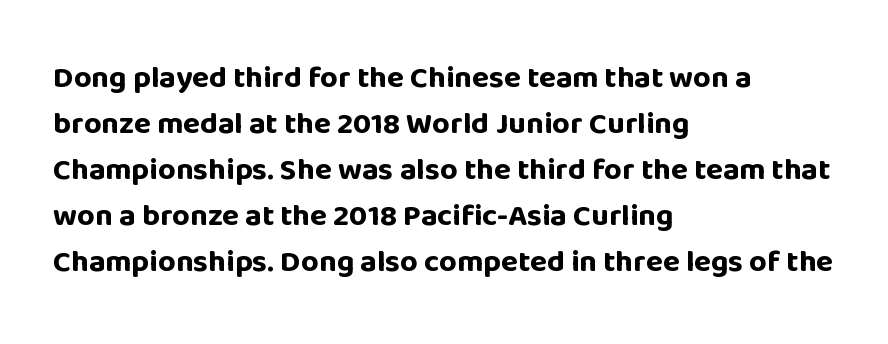
The strip under each line holds only bare page. Posture: upright roman. Proportional: the letters do not fall into vertical columns. This rendering employs a face without finishing strokes, i.e., a sans-serif. Is the letter spacing exaggerated? No — it looks like the ordinary default. The rendering anchors every line to the left-hand side.
